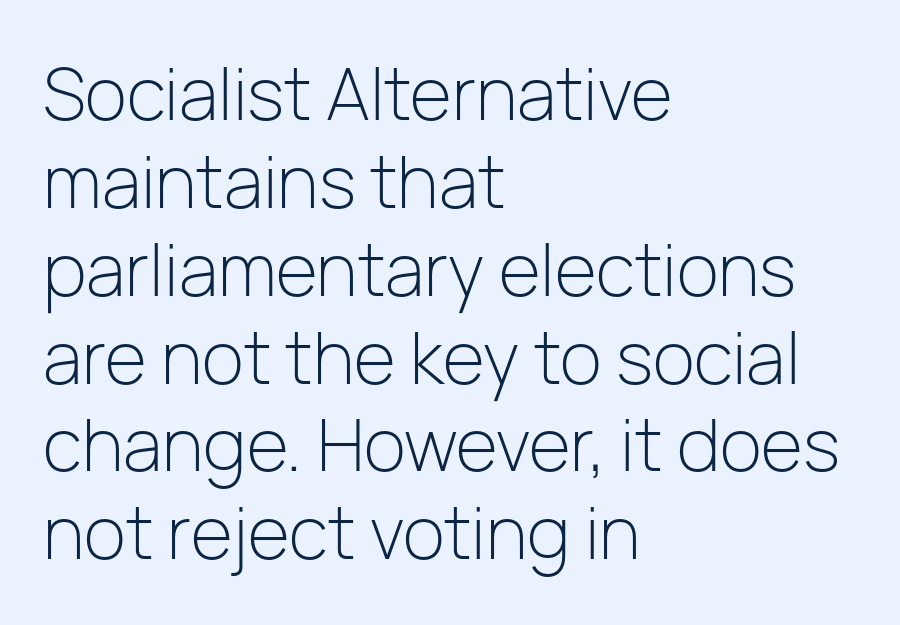
Think of a printed novel: that variable character pitch is what you see here. A quiet, ordinary-to-light weight characterises the typeface. Type style note: lacks serifs. A clean baseline with only descenders dipping below it.
